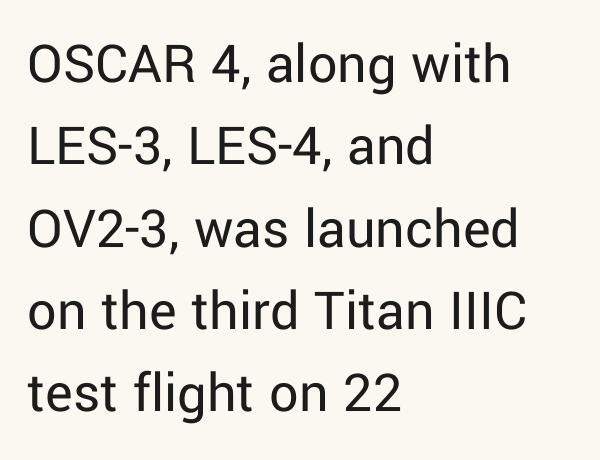
Horizontal alignment here is leftward, the default for most running prose. Rows of type keep a routine distance in the vertical direction. Varying glyph widths throughout — classic text-font behaviour. Anything drawn beneath the words? Only blank space. The rendering shows plain stroke endings on the letterforms — a sans-serif design.
